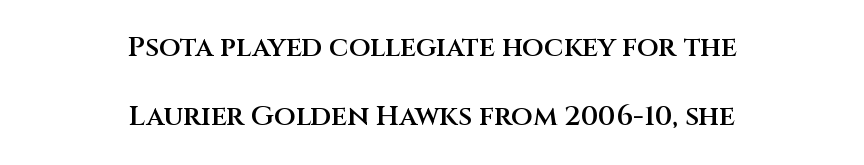
The image shows 28 px semibold sans-serif type, upright; set centered, loose line spacing (2.47x), normal letter spacing, not underlined; medium stroke contrast and a large x-height.
